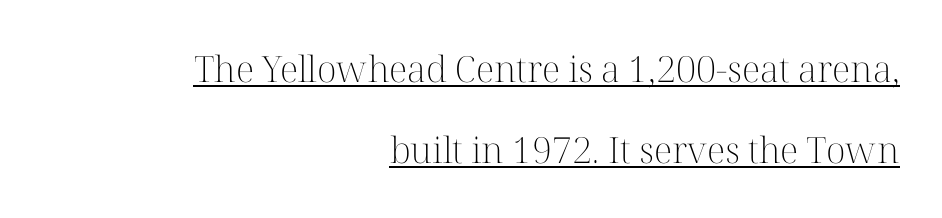
Q: Is the text bold? A: No.
Q: Is the text italic (slanted)? A: No, it is upright.
Q: Is the typeface a serif or a sans-serif typeface? A: Serif.
Q: Is the text underlined? A: Yes.
Q: How is the paragraph aligned? A: Right-aligned.
Q: Is the spacing between letters normal or unusually wide? A: Normal.
Q: Is the spacing between lines tight, normal or loose? A: Loose.
Q: Width (condensed, normal, or wide)? A: Normal.
Q: Stroke contrast? A: High.
Q: x-height? A: Medium.
Q: Monospaced? A: No.
